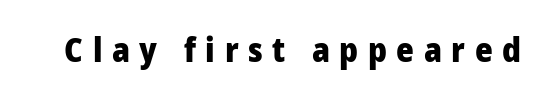
{"serif": "no", "italic": "no", "bold": "yes", "weight": "heavy", "width": "normal", "stroke_contrast": "low", "x_height": "medium", "monospaced": "no", "underline": "no", "letter_spacing": "wide", "letter_spacing_em": 0.28, "glyph_px": 34}
